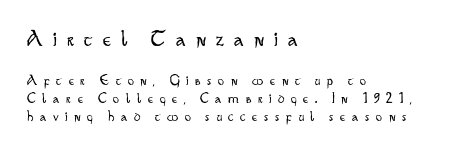
The emphasis by scale lands on block number one, above. Every row of glyphs begins at an identical x-position on the left. The zone under the glyphs is completely vacant. Is the letter spacing exaggerated? Yes — the characters are pushed far apart. The axis of the letterforms is exactly vertical.
